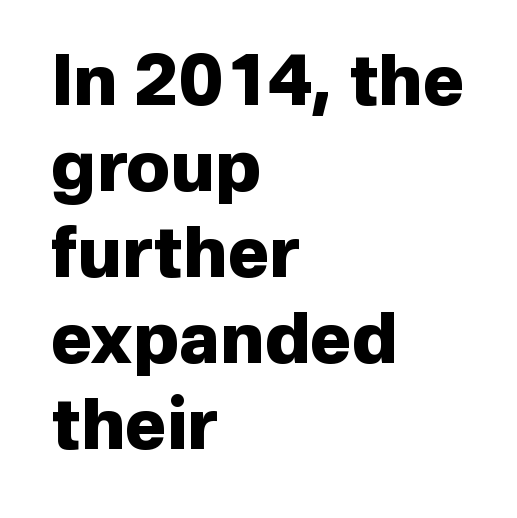
{"serif": "no", "italic": "no", "bold": "yes", "weight": "heavy", "width": "normal", "stroke_contrast": "low", "x_height": "medium", "monospaced": "no", "underline": "no", "align": "left", "line_spacing_ratio": 1.23, "letter_spacing": "normal", "letter_spacing_em": 0.0, "glyph_px": 70}
